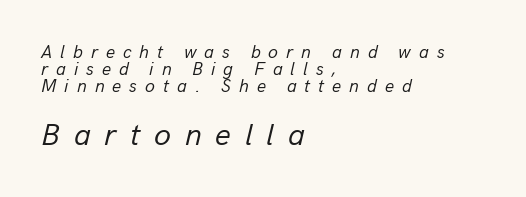
Weight: not bold — regular or lighter. You could not count columns in this text — the font is proportionally spaced. Is the letter spacing exaggerated? Yes — the characters are pushed far apart. Caption: multi-line text, flush left, ragged right. Posture: slanted. The block of text is dense from top to bottom, with scant space between rows.
